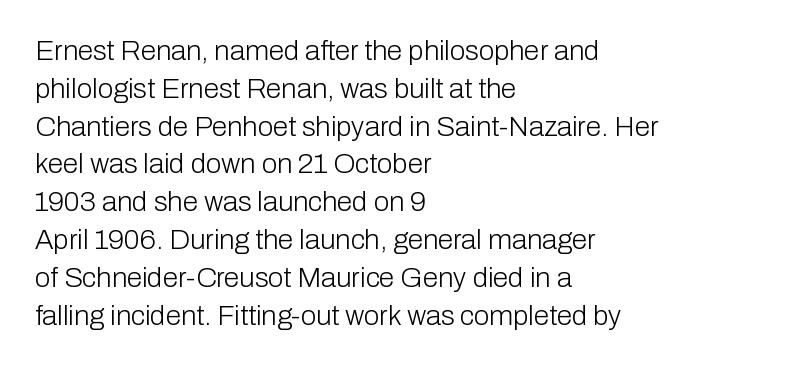
The image shows 28 px light sans-serif type, upright; set left-aligned, normal line spacing (1.35x), normal letter spacing, not underlined; low stroke contrast and a medium x-height.
